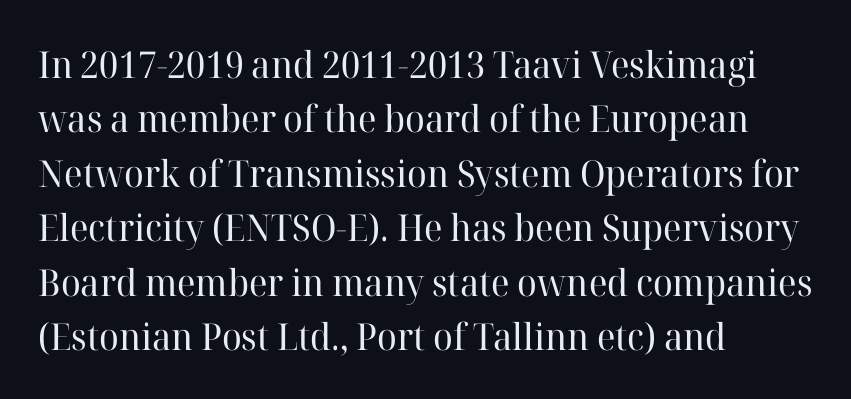
{"serif": "yes", "italic": "no", "bold": "no", "weight": "regular", "width": "normal", "stroke_contrast": "high", "x_height": "medium", "monospaced": "no", "underline": "no", "align": "left", "line_spacing": "normal", "line_spacing_ratio": 1.47, "letter_spacing": "normal", "letter_spacing_em": 0.0, "glyph_px": 37}
